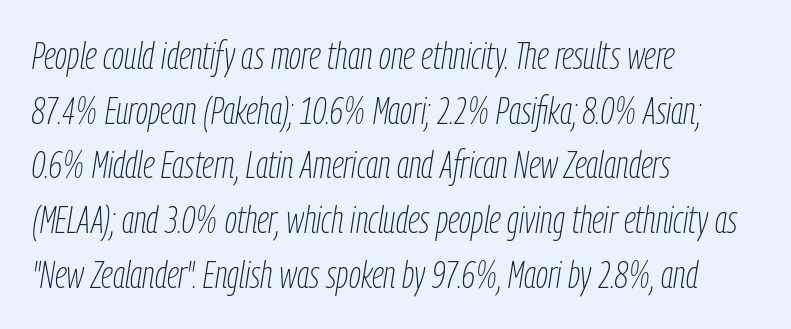
The image shows 38 px thin, condensed type, italic (leaning right); set left-aligned, normal line spacing (1.44x), normal letter spacing, not underlined; low stroke contrast and a medium x-height.
